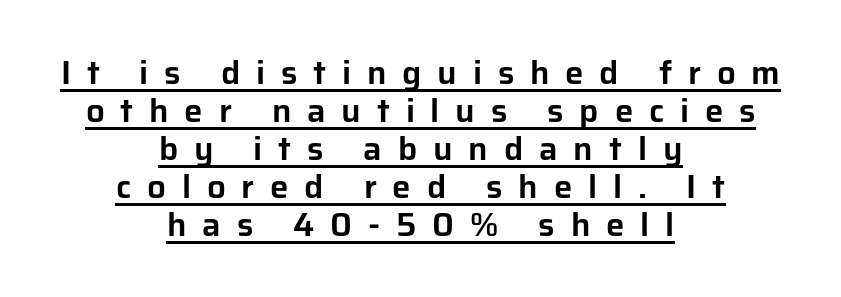
{"serif": "no", "italic": "no", "width": "normal", "stroke_contrast": "low", "x_height": "medium", "monospaced": "no", "underline": "yes", "align": "center", "line_spacing": "tight", "line_spacing_ratio": 1.15, "letter_spacing": "wide", "letter_spacing_em": 0.48, "glyph_px": 33}
